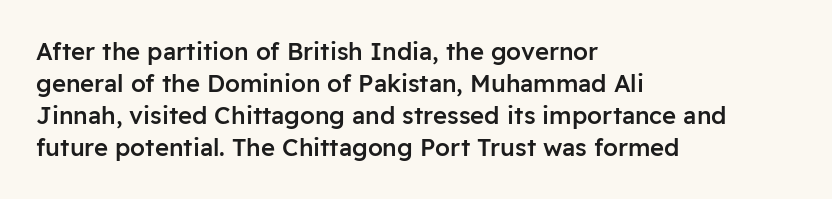
Q: Is the text bold? A: Semi-bold.
Q: Is the text italic (slanted)? A: No, it is upright.
Q: Is the text underlined? A: No.
Q: How is the paragraph aligned? A: Left-aligned.
Q: Is the spacing between letters normal or unusually wide? A: Normal.
Q: Is the spacing between lines tight, normal or loose? A: Normal.
